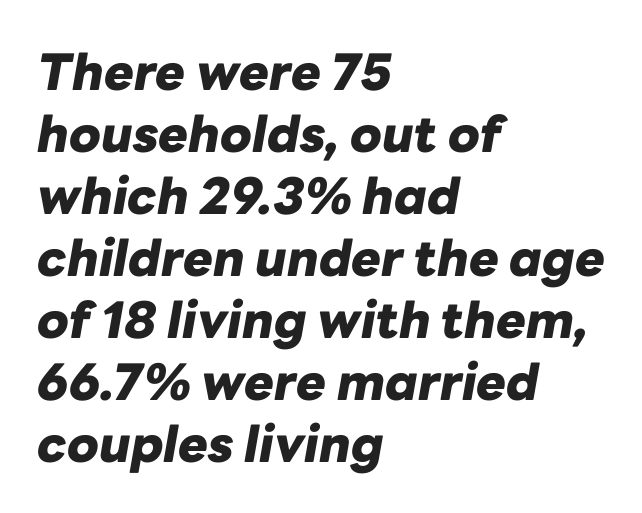
The image shows 50 px heavy type, italic (leaning right); set left-aligned, line spacing 1.24x, normal letter spacing, not underlined; low stroke contrast and a medium x-height.
